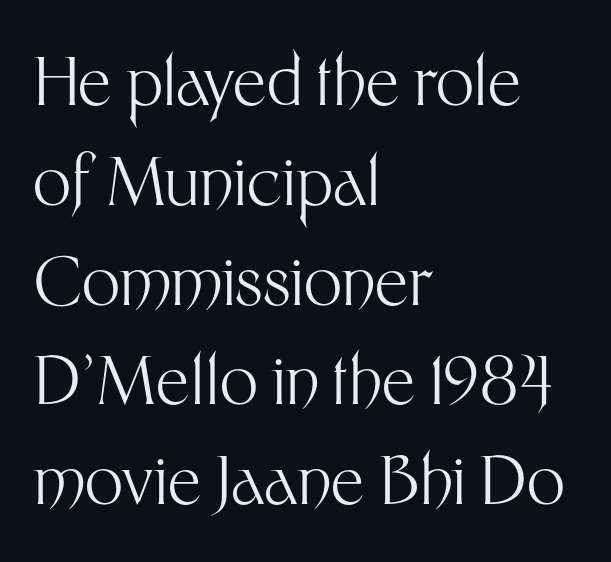
Rule under the text: the space is simply empty. Think of a printed novel: that variable character pitch is what you see here. The type is set solid horizontally, with unmodified tracking. These lines are composed in type without serifs. A light-to-regular cut is what we see here. These lines stack with their left ends in a neat column.
